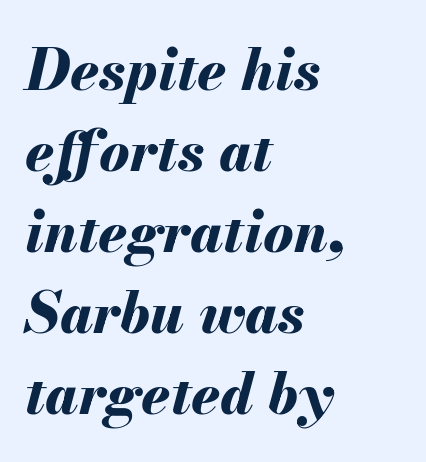
{"italic": "yes", "lean": "right", "slant_degrees": 13, "bold": "yes", "weight": "bold", "width": "normal", "stroke_contrast": "medium", "x_height": "small", "monospaced": "no", "underline": "no", "align": "left", "line_spacing": "normal", "line_spacing_ratio": 1.42, "letter_spacing": "normal", "letter_spacing_em": 0.0, "glyph_px": 57}
